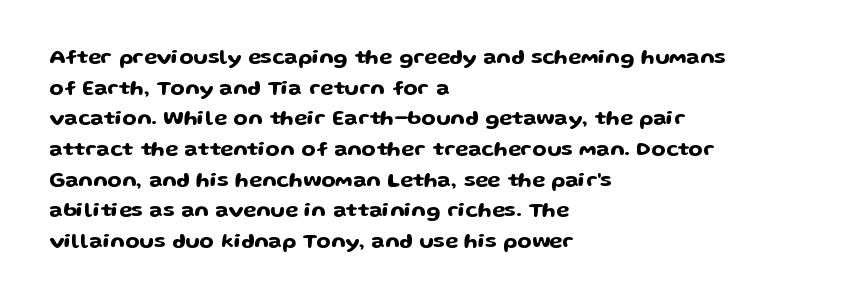
The image shows 21 px text type, upright; set left-aligned, normal line spacing (1.46x), normal letter spacing, not underlined.
